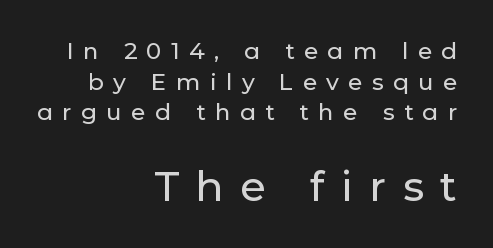
The image shows 41 px sans-serif type, upright; set right-aligned, normal line spacing (1.33x), unusually wide letter spacing (+0.41 em), not underlined; the second (bottom) block is 1.78x larger; low stroke contrast and a medium x-height.
